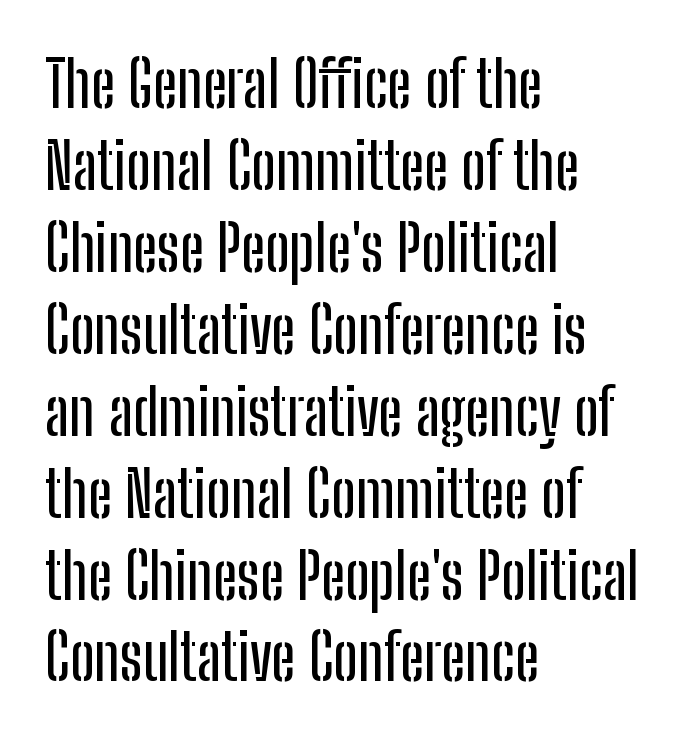
{"serif": "no", "italic": "no", "width": "condensed", "stroke_contrast": "low", "x_height": "medium", "monospaced": "no", "underline": "no", "align": "left", "line_spacing": "normal", "line_spacing_ratio": 1.28, "letter_spacing": "normal", "letter_spacing_em": 0.0, "glyph_px": 64}
